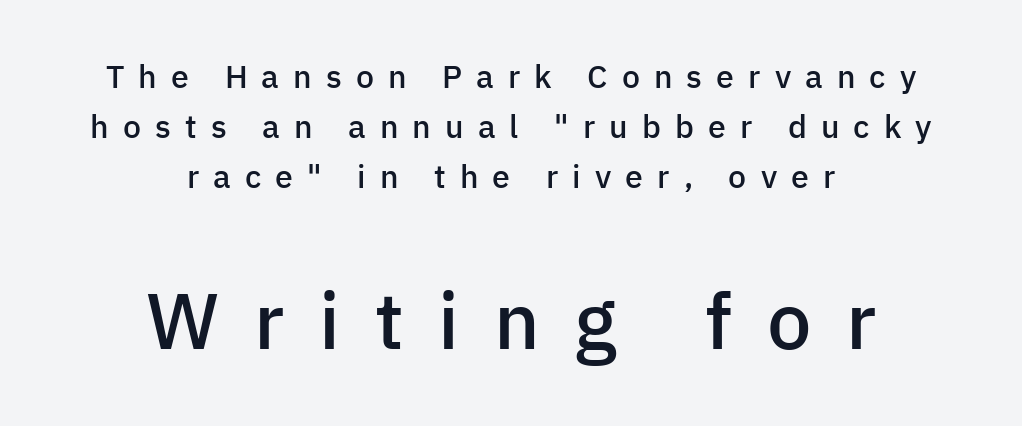
Q: Is the text bold? A: Semi-bold.
Q: Is the text italic (slanted)? A: No, it is upright.
Q: Is the typeface a serif or a sans-serif typeface? A: Sans-serif.
Q: Is the text underlined? A: No.
Q: How is the paragraph aligned? A: Centered.
Q: Is the spacing between letters normal or unusually wide? A: Unusually wide.
Q: Is the spacing between lines tight, normal or loose? A: Normal.
Q: Which block of text is set in a larger size, the first (top) or the second (bottom)? A: The second (bottom) one.
Q: Width (condensed, normal, or wide)? A: Normal.
Q: Stroke contrast? A: Low.
Q: x-height? A: Medium.
Q: Monospaced? A: No.
